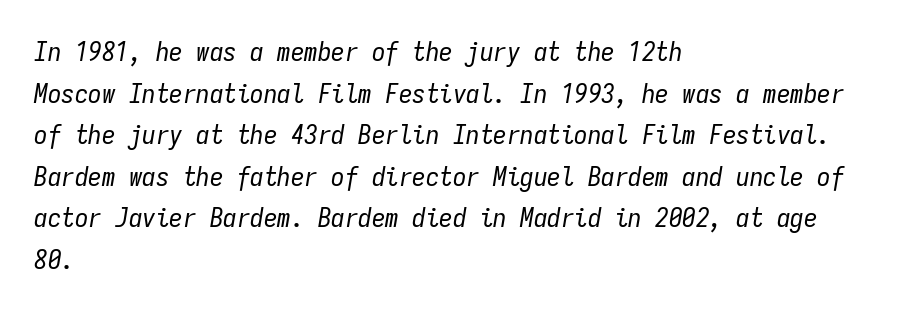
Each word holds together tightly as a unit, with standard inter-letter gaps. Casual observation: everything's shoved over to the left. Does the lettering tilt? It does — this is italic. The specimen omits any rule beneath the text block's lines. Is the stroke heavy? The answer is a plain regular-or-lighter. Summary of vertical rhythm: regular, with standard interline spacing.
